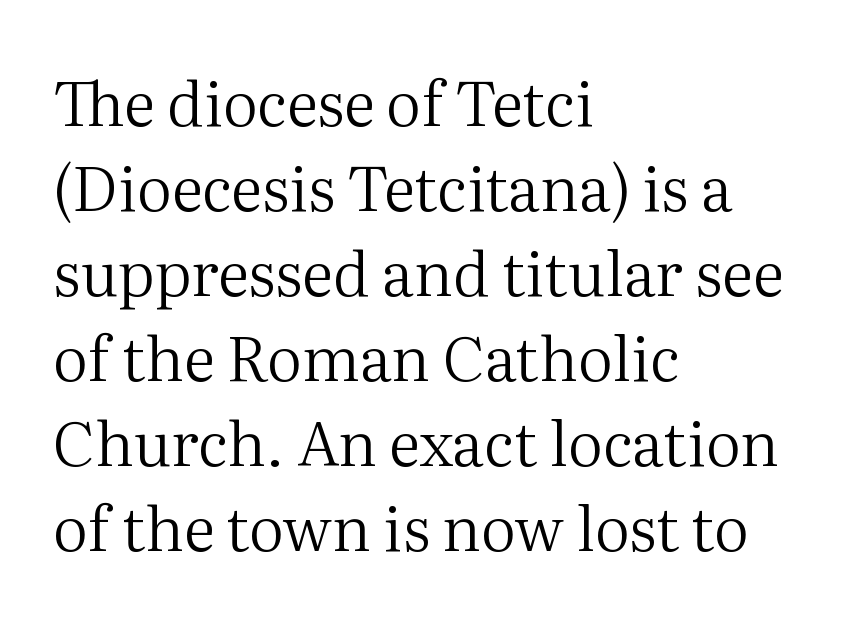
Q: Is the text bold? A: No.
Q: Is the text italic (slanted)? A: No, it is upright.
Q: Is the typeface a serif or a sans-serif typeface? A: Serif.
Q: Is the text underlined? A: No.
Q: How is the paragraph aligned? A: Left-aligned.
Q: Is the spacing between letters normal or unusually wide? A: Normal.
Q: Is the spacing between lines tight, normal or loose? A: Normal.
Q: Width (condensed, normal, or wide)? A: Normal.
Q: Stroke contrast? A: Medium.
Q: x-height? A: Medium.
Q: Monospaced? A: No.
